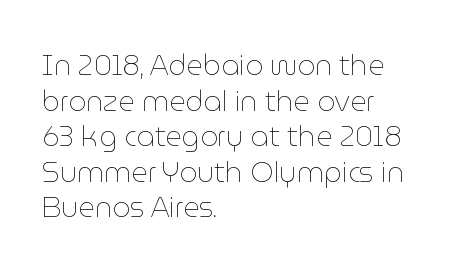
Q: Is the text bold? A: No.
Q: Is the text italic (slanted)? A: No, it is upright.
Q: Is the text underlined? A: No.
Q: How is the paragraph aligned? A: Left-aligned.
Q: Is the spacing between letters normal or unusually wide? A: Normal.
Q: Is the spacing between lines tight, normal or loose? A: Normal.
Q: Width (condensed, normal, or wide)? A: Normal.
Q: Stroke contrast? A: Low.
Q: x-height? A: Medium.
Q: Monospaced? A: No.
